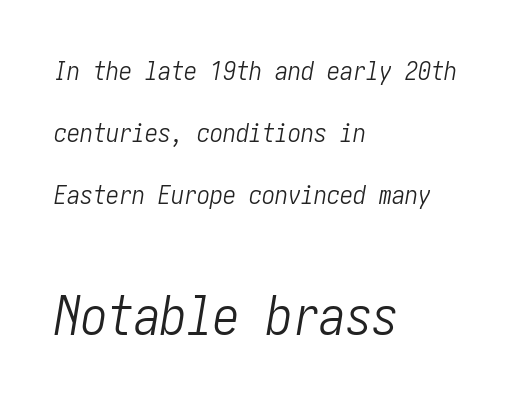
Leading is clearly above the norm, producing a sparse column. The text carries the slant typical of an italic or oblique font. The space beneath each line is pristine and unruled. No extra ink here — the face is not bold. Size hierarchy here favors the trailing block over the leading one.
